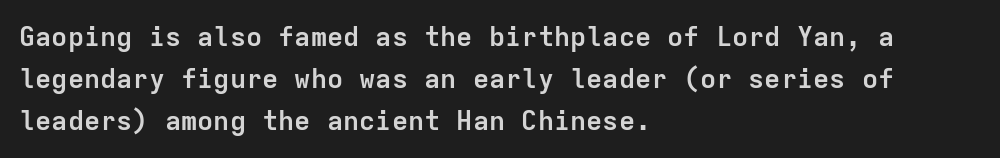
Q: Is the text bold? A: Yes.
Q: Is the text italic (slanted)? A: No, it is upright.
Q: Is the text underlined? A: No.
Q: How is the paragraph aligned? A: Left-aligned.
Q: Is the spacing between letters normal or unusually wide? A: Normal.
Q: Is the spacing between lines tight, normal or loose? A: Normal.
